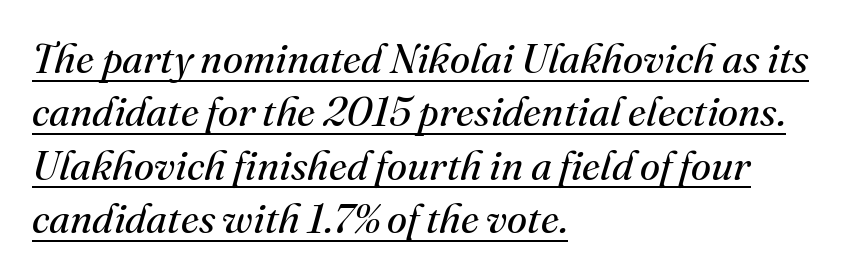
{"serif": "yes", "italic": "yes", "lean": "right", "slant_degrees": 16, "bold": "no", "weight": "regular", "width": "normal", "stroke_contrast": "medium", "x_height": "small", "monospaced": "no", "underline": "yes", "align": "left", "line_spacing": "normal", "line_spacing_ratio": 1.3, "letter_spacing": "normal", "letter_spacing_em": 0.0, "glyph_px": 41}
